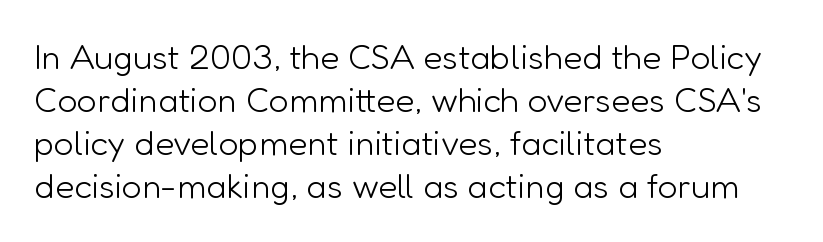
Q: Is the text bold? A: No.
Q: Is the text italic (slanted)? A: No, it is upright.
Q: Is the typeface a serif or a sans-serif typeface? A: Sans-serif.
Q: Is the text underlined? A: No.
Q: How is the paragraph aligned? A: Left-aligned.
Q: Is the spacing between letters normal or unusually wide? A: Normal.
Q: Width (condensed, normal, or wide)? A: Normal.
Q: Stroke contrast? A: Low.
Q: x-height? A: Medium.
Q: Monospaced? A: No.
